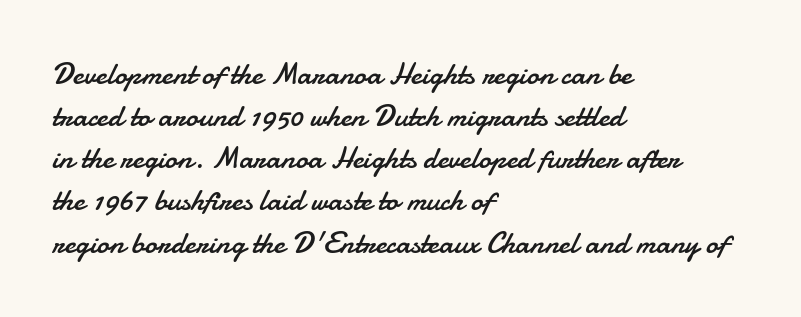
Q: Is the text bold? A: No.
Q: Is the text italic (slanted)? A: Yes.
Q: Is the typeface a serif or a sans-serif typeface? A: Sans-serif.
Q: Is the text underlined? A: No.
Q: How is the paragraph aligned? A: Left-aligned.
Q: Is the spacing between letters normal or unusually wide? A: Normal.
Q: Is the spacing between lines tight, normal or loose? A: Normal.
Q: Width (condensed, normal, or wide)? A: Normal.
Q: Stroke contrast? A: Low.
Q: x-height? A: Small.
Q: Monospaced? A: No.
